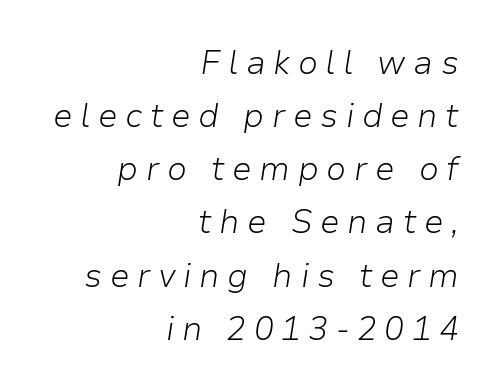
{"italic": "yes", "lean": "right", "slant_degrees": 9, "bold": "no", "weight": "light", "width": "normal", "stroke_contrast": "low", "x_height": "medium", "monospaced": "no", "underline": "no", "align": "right", "line_spacing": "normal", "line_spacing_ratio": 1.61, "letter_spacing": "wide", "letter_spacing_em": 0.23, "glyph_px": 33}
